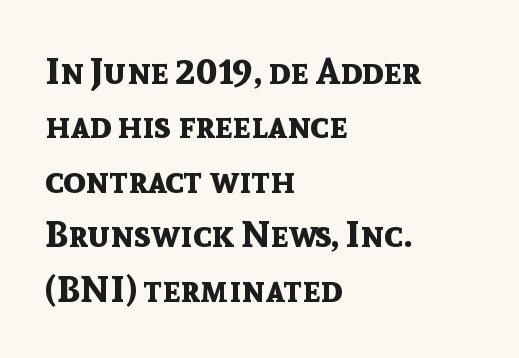
The type sits square on the baseline with zero lean. Note the varied advance widths — an 'i' is clearly narrower than an 'm'. Does the type have serifs? No, each stem ends abruptly. The typesetter chose a ragged-right arrangement here.
